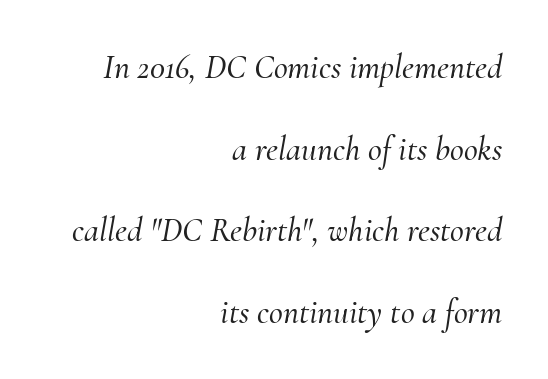
Q: Is the text italic (slanted)? A: Yes, it leans right by about 10 degrees.
Q: Is the typeface a serif or a sans-serif typeface? A: Serif.
Q: Is the text underlined? A: No.
Q: How is the paragraph aligned? A: Right-aligned.
Q: Is the spacing between letters normal or unusually wide? A: Normal.
Q: Is the spacing between lines tight, normal or loose? A: Loose.
Q: Width (condensed, normal, or wide)? A: Normal.
Q: Stroke contrast? A: Medium.
Q: x-height? A: Small.
Q: Monospaced? A: No.
